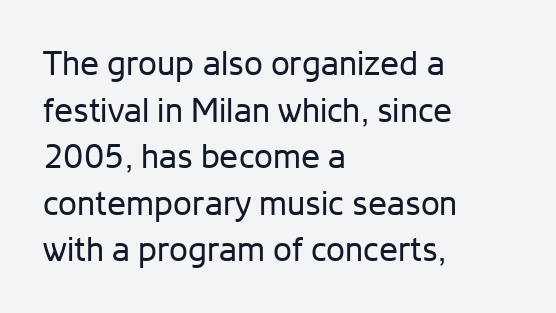
{"serif": "no", "italic": "no", "bold": "no", "weight": "regular", "width": "normal", "stroke_contrast": "low", "x_height": "medium", "monospaced": "no", "underline": "no", "align": "left", "line_spacing": "normal", "line_spacing_ratio": 1.37, "letter_spacing": "normal", "letter_spacing_em": 0.0, "glyph_px": 34}
